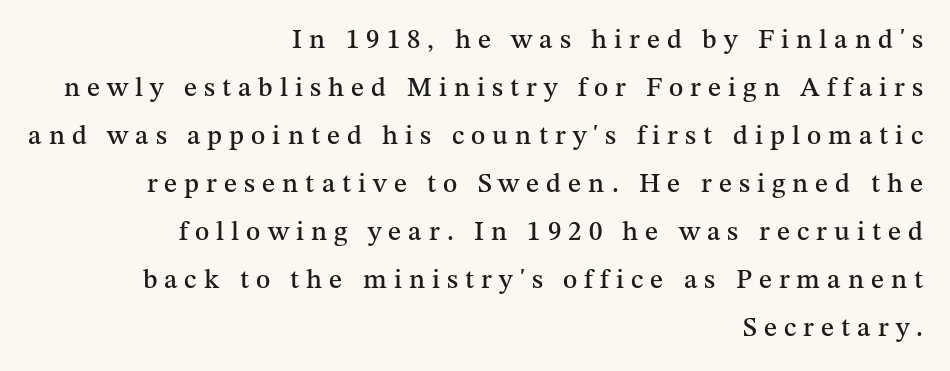
{"italic": "no", "underline": "no", "align": "right", "line_spacing_ratio": 1.78, "letter_spacing": "wide", "letter_spacing_em": 0.26, "glyph_px": 27}
